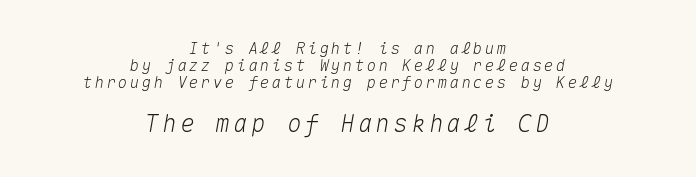
Q: Is the text italic (slanted)? A: Yes, it leans right by about 10 degrees.
Q: Is the text underlined? A: No.
Q: How is the paragraph aligned? A: Centered.
Q: Is the spacing between lines tight, normal or loose? A: Tight.
Q: Which block of text is set in a larger size, the first (top) or the second (bottom)? A: The second (bottom) one.
